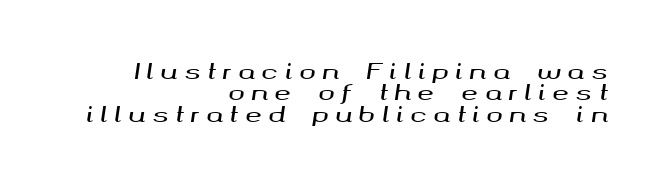
If you drew a line through each stem, it would be angled. Each row of text sits above clean, open space. In CSS terms this would be text-align: right. Words appear elongated and porous because spacing is wide. The designer dialed line spacing down below the default.
